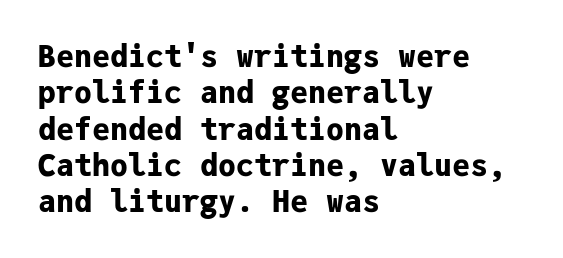
The image shows 30 px bold sans-serif type, upright, monospaced; set left-aligned, line spacing 1.21x, normal letter spacing, not underlined; low stroke contrast and a medium x-height.
